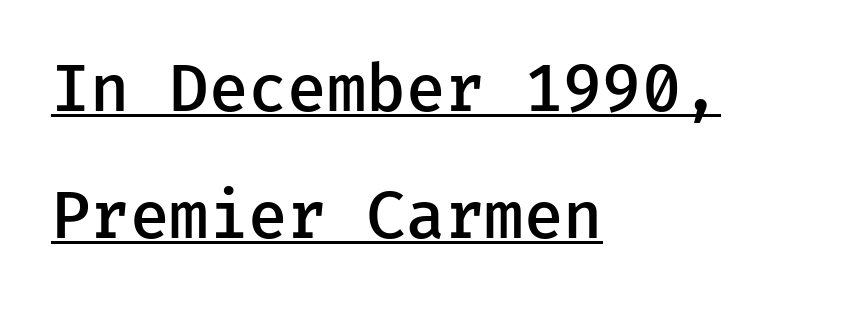
{"serif": "no", "italic": "no", "bold": "semi", "weight": "semibold", "width": "normal", "stroke_contrast": "low", "x_height": "medium", "monospaced": "yes", "underline": "yes", "align": "left", "line_spacing": "loose", "line_spacing_ratio": 1.98, "letter_spacing": "normal", "letter_spacing_em": 0.0, "glyph_px": 64}
